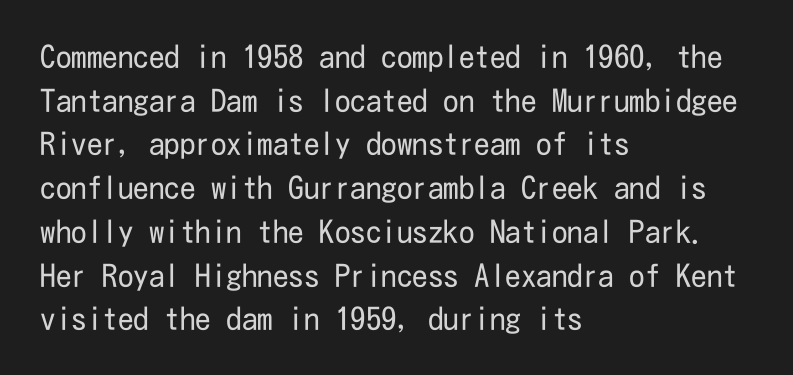
Q: Is the text bold? A: No.
Q: Is the text italic (slanted)? A: No, it is upright.
Q: Is the typeface a serif or a sans-serif typeface? A: Sans-serif.
Q: Is the text underlined? A: No.
Q: How is the paragraph aligned? A: Left-aligned.
Q: Is the spacing between letters normal or unusually wide? A: Normal.
Q: Is the spacing between lines tight, normal or loose? A: Normal.
Q: Width (condensed, normal, or wide)? A: Condensed.
Q: Stroke contrast? A: Low.
Q: x-height? A: Medium.
